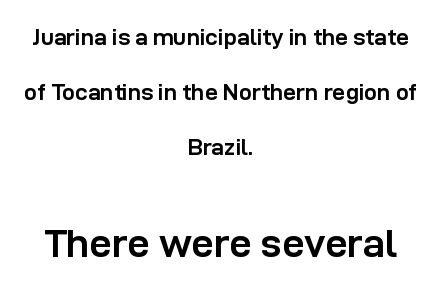
Q: Is the text bold? A: Yes.
Q: Is the text italic (slanted)? A: No, it is upright.
Q: Is the typeface a serif or a sans-serif typeface? A: Sans-serif.
Q: Is the text underlined? A: No.
Q: How is the paragraph aligned? A: Centered.
Q: Is the spacing between letters normal or unusually wide? A: Normal.
Q: Is the spacing between lines tight, normal or loose? A: Loose.
Q: Which block of text is set in a larger size, the first (top) or the second (bottom)? A: The second (bottom) one.
Q: Width (condensed, normal, or wide)? A: Normal.
Q: Stroke contrast? A: Low.
Q: x-height? A: Medium.
Q: Monospaced? A: No.
